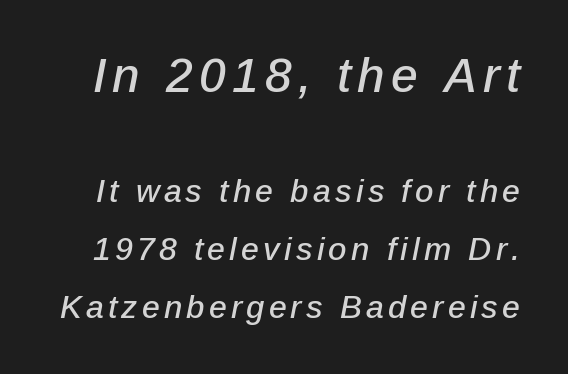
{"italic": "yes", "lean": "right", "slant_degrees": 12, "width": "normal", "stroke_contrast": "low", "x_height": "medium", "monospaced": "no", "underline": "no", "line_spacing_ratio": 1.81, "larger_block": "first", "size_ratio": 1.5, "glyph_px": 48}
